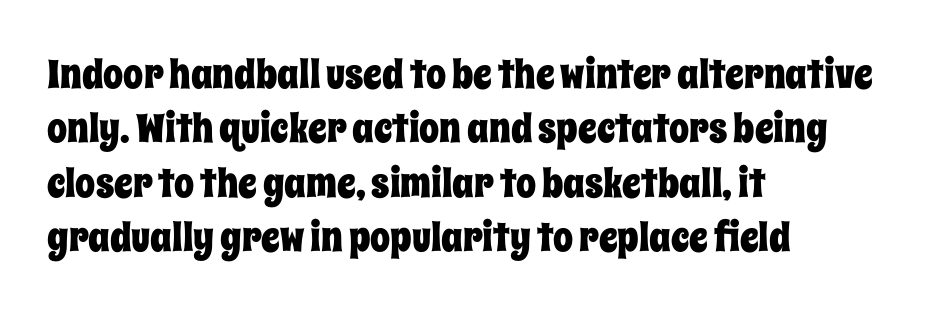
{"italic": "no", "width": "condensed", "stroke_contrast": "low", "x_height": "large", "monospaced": "no", "underline": "no", "align": "left", "line_spacing": "normal", "line_spacing_ratio": 1.36, "letter_spacing": "normal", "letter_spacing_em": 0.0, "glyph_px": 40}
